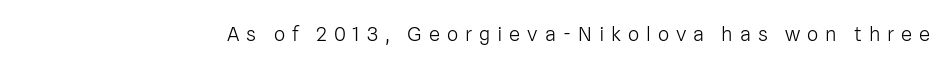
Q: Is the text bold? A: No.
Q: Is the text italic (slanted)? A: No, it is upright.
Q: Is the text underlined? A: No.
Q: Is the spacing between letters normal or unusually wide? A: Unusually wide.
